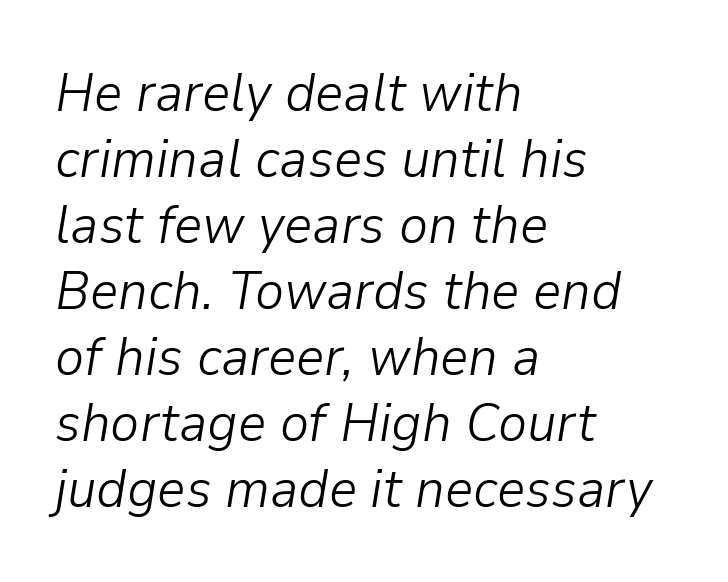
Q: Is the text bold? A: No.
Q: Is the text italic (slanted)? A: Yes, it leans right by about 9 degrees.
Q: Is the text underlined? A: No.
Q: How is the paragraph aligned? A: Left-aligned.
Q: Is the spacing between letters normal or unusually wide? A: Normal.
Q: Width (condensed, normal, or wide)? A: Normal.
Q: Stroke contrast? A: Low.
Q: x-height? A: Medium.
Q: Monospaced? A: No.
